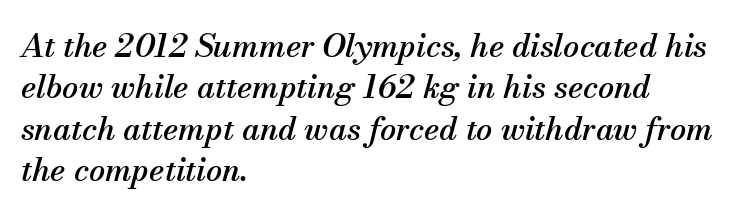
Q: Is the text italic (slanted)? A: Yes, it leans right by about 13 degrees.
Q: Is the typeface a serif or a sans-serif typeface? A: Serif.
Q: Is the text underlined? A: No.
Q: How is the paragraph aligned? A: Left-aligned.
Q: Is the spacing between letters normal or unusually wide? A: Normal.
Q: Is the spacing between lines tight, normal or loose? A: Normal.
Q: Width (condensed, normal, or wide)? A: Normal.
Q: Stroke contrast? A: Medium.
Q: x-height? A: Small.
Q: Monospaced? A: No.
